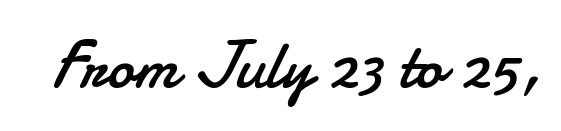
The image shows 67 px regular-weight sans-serif type; set normal letter spacing, not underlined; low stroke contrast and a small x-height.
